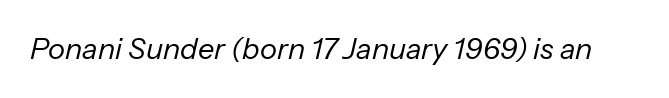
The image shows 29 px regular-weight type, italic (leaning right); set normal letter spacing, not underlined; low stroke contrast and a medium x-height.
